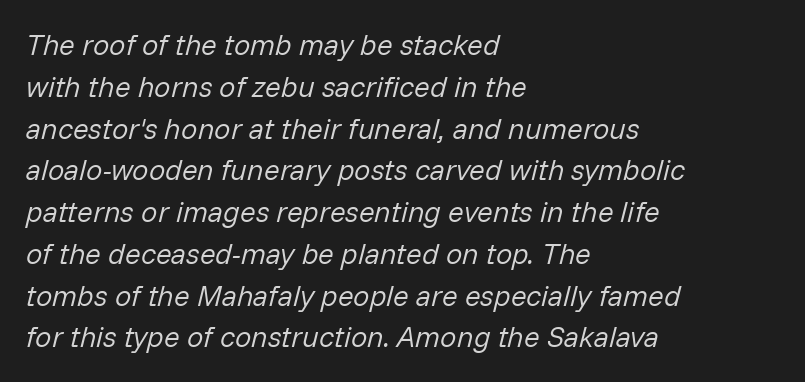
The image shows 29 px regular-weight type, italic (leaning right); set left-aligned, normal line spacing (1.44x), normal letter spacing, not underlined; low stroke contrast and a medium x-height.
